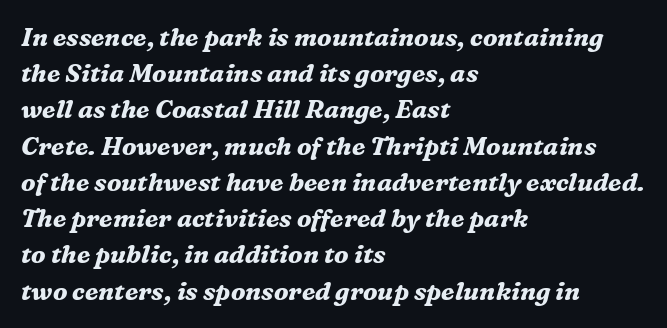
Weight check: bold — yes, fully. A typesetter would mark this as italic. The passage shown has conventional tracking throughout. This rendering features lettering with no underline. Vertical spacing — default.
